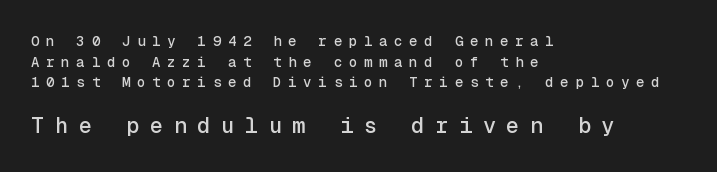
The image shows 22 px text type, upright; set left-aligned, normal line spacing (1.47x), unusually wide letter spacing (+0.48 em), not underlined; the second (bottom) block is 1.57x larger.
